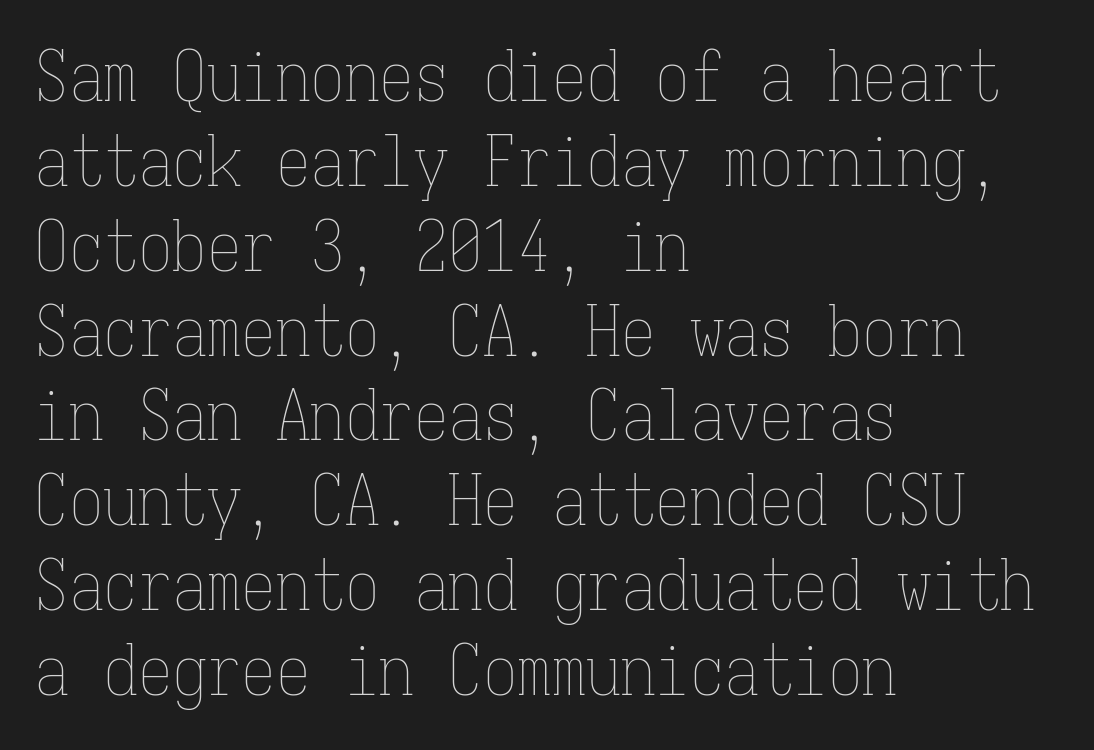
{"italic": "no", "bold": "no", "weight": "thin", "width": "condensed", "stroke_contrast": "low", "x_height": "medium", "monospaced": "yes", "underline": "no", "align": "left", "line_spacing_ratio": 1.23, "letter_spacing": "normal", "letter_spacing_em": 0.0, "glyph_px": 69}
